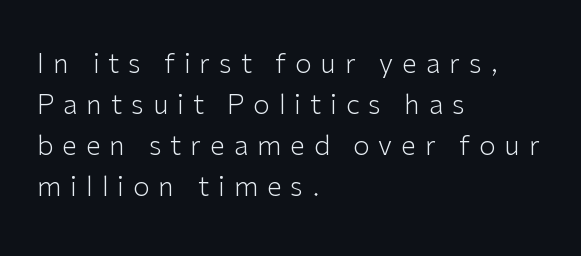
Honestly, the letter spacing is so wide it's the main thing you notice. The lettering stays uniformly vertical, giving the passage a roman look. This block has exactly the height ordinary leading produces. Plain, unruled lines of type. Stems here are at most as thick as an everyday book face. This sample is left-justified, so line endings fall wherever the words run out.
